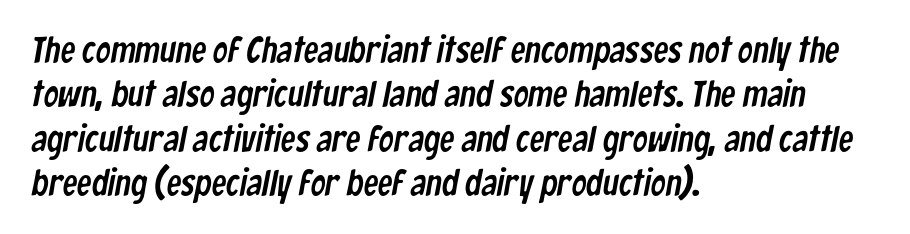
In terms of letterform style, serifs are entirely absent. Do the characters align in a grid? No, the font is proportional. Students, note that the glyphs here touch the page at normal intervals. Check the space under the baseline: it is left empty. These lines are set flush left with a ragged right edge.
